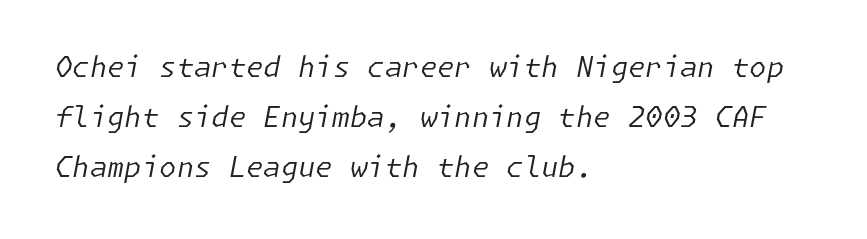
{"italic": "yes", "lean": "right", "slant_degrees": 11, "bold": "no", "weight": "regular", "width": "normal", "stroke_contrast": "low", "x_height": "medium", "underline": "no", "align": "left", "line_spacing_ratio": 1.78, "letter_spacing": "normal", "letter_spacing_em": 0.0, "glyph_px": 28}
